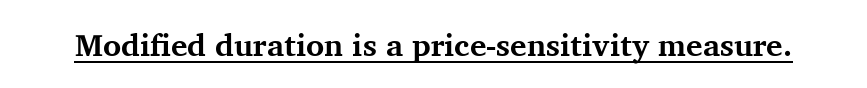
The image shows 31 px bold serif type, upright; set normal letter spacing, underlined; medium stroke contrast and a medium x-height.
